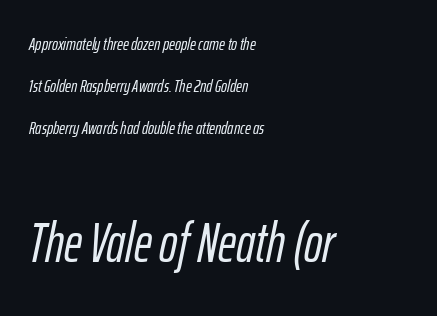
The image shows 55 px condensed type, italic (leaning right); set left-aligned, loose line spacing (2.33x), normal letter spacing, not underlined; the second (bottom) block is 3.06x larger; low stroke contrast and a medium x-height.
